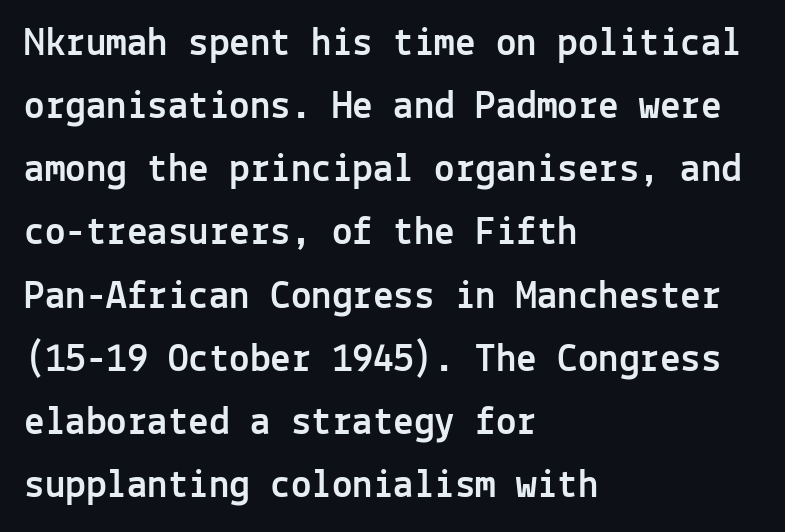
{"serif": "no", "italic": "no", "width": "normal", "x_height": "medium", "monospaced": "yes", "underline": "no", "align": "left", "line_spacing": "normal", "line_spacing_ratio": 1.54, "letter_spacing": "normal", "letter_spacing_em": 0.0, "glyph_px": 41}
